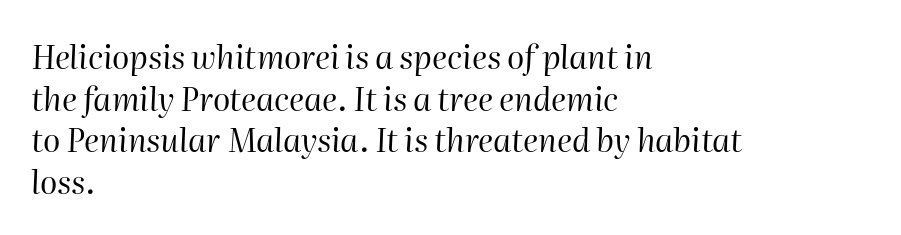
Each line starts at the same left margin while the right side varies. Each letter keeps its own natural width here, so spacing adapts to shape. Anything drawn beneath the words? Only blank space. Is the type heavy? It reads as light-to-regular instead. Line spacing here is normal. Inter-character spacing is left at the font's built-in metrics.
